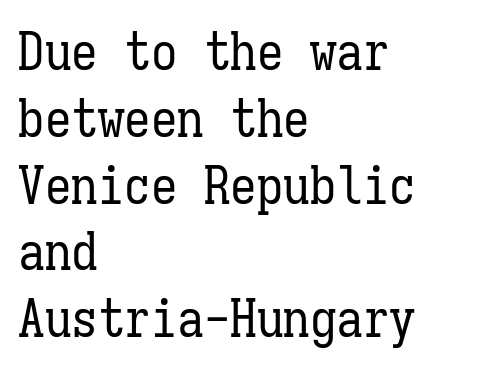
The image shows 53 px regular-weight, condensed type, upright, monospaced; set left-aligned, normal line spacing (1.26x), normal letter spacing, not underlined; low stroke contrast and a medium x-height.
